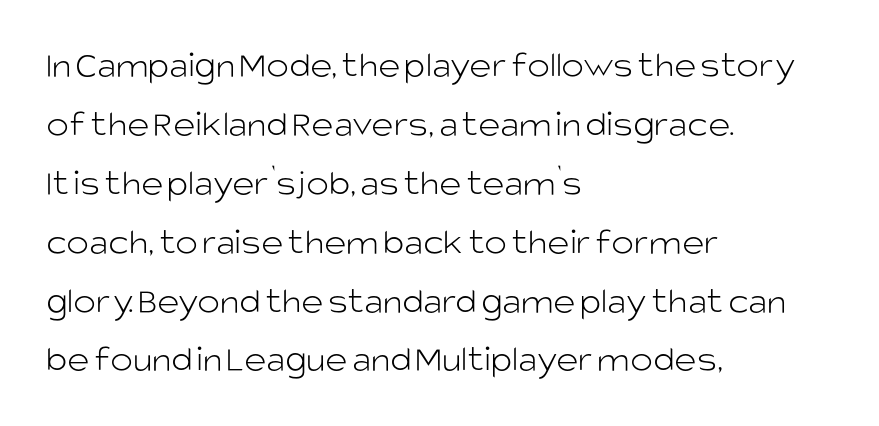
Q: Is the text bold? A: No.
Q: Is the text italic (slanted)? A: No, it is upright.
Q: Is the typeface a serif or a sans-serif typeface? A: Sans-serif.
Q: Is the text underlined? A: No.
Q: How is the paragraph aligned? A: Left-aligned.
Q: Is the spacing between letters normal or unusually wide? A: Normal.
Q: Is the spacing between lines tight, normal or loose? A: Normal.
Q: Width (condensed, normal, or wide)? A: Normal.
Q: Stroke contrast? A: Low.
Q: x-height? A: Large.
Q: Monospaced? A: No.
